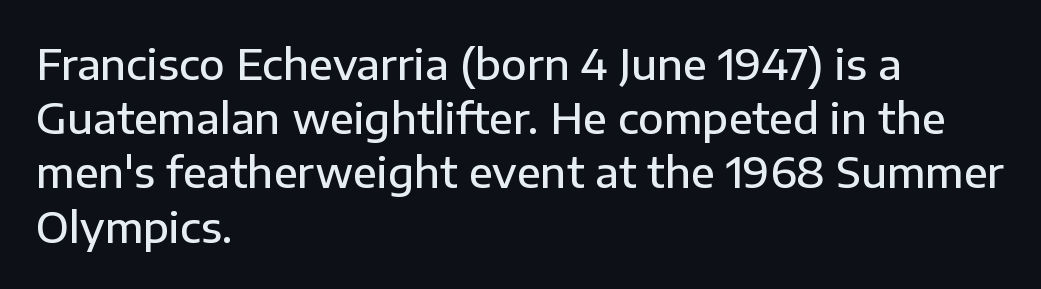
{"serif": "no", "italic": "no", "bold": "semi", "weight": "semibold", "width": "normal", "stroke_contrast": "low", "x_height": "medium", "monospaced": "no", "underline": "no", "align": "left", "line_spacing": "normal", "line_spacing_ratio": 1.29, "letter_spacing": "normal", "letter_spacing_em": 0.0, "glyph_px": 42}
